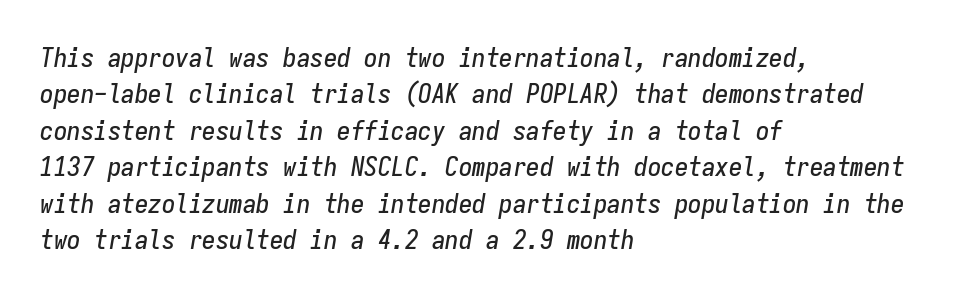
Caption: multi-line text, flush left, ragged right. The vertical gap from one line to the next is medium. Each row of text sits above clean, open space. In terms of posture, this sample is oblique.
